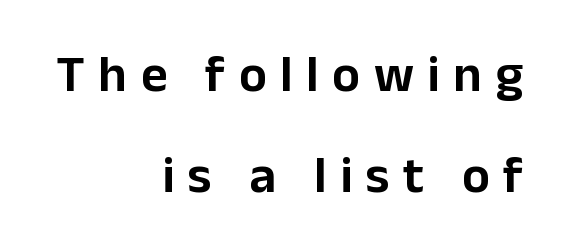
{"serif": "no", "italic": "no", "width": "normal", "stroke_contrast": "low", "x_height": "medium", "monospaced": "no", "underline": "no", "align": "right", "line_spacing": "loose", "line_spacing_ratio": 1.95, "letter_spacing": "wide", "letter_spacing_em": 0.26, "glyph_px": 52}
